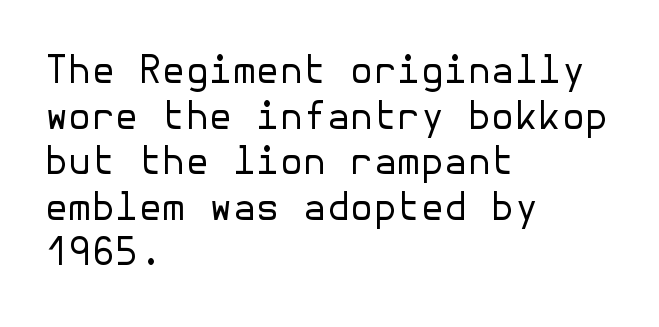
The image shows 38 px regular-weight sans-serif type, upright; set left-aligned, line spacing 1.2x, normal letter spacing, not underlined; low stroke contrast and a medium x-height.
